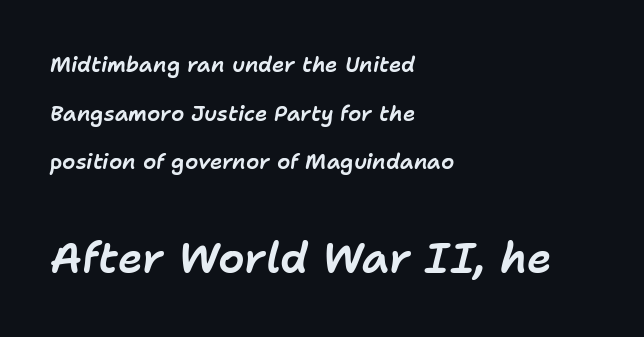
{"italic": "yes", "lean": "right", "slant_degrees": 11, "width": "normal", "stroke_contrast": "low", "x_height": "medium", "monospaced": "no", "underline": "no", "align": "left", "line_spacing": "loose", "line_spacing_ratio": 2.32, "letter_spacing": "normal", "letter_spacing_em": 0.0, "larger_block": "second", "size_ratio": 2.0, "glyph_px": 42}
